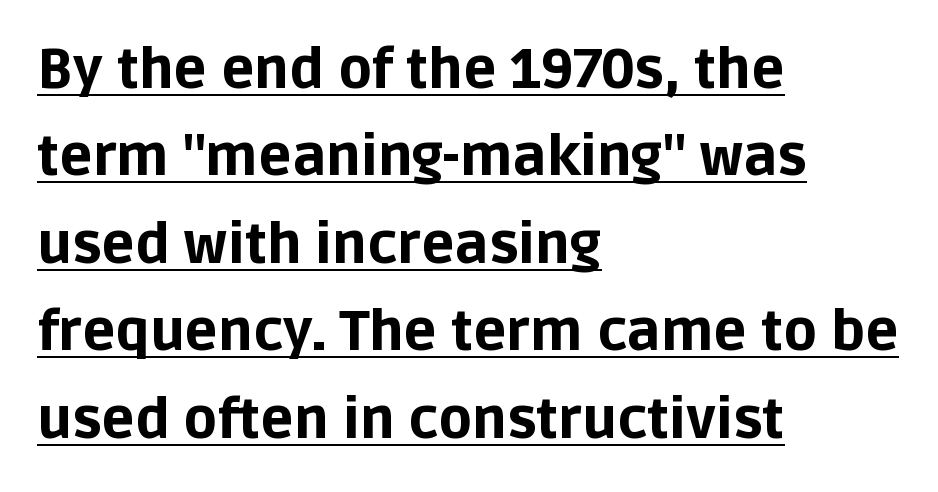
{"serif": "no", "italic": "no", "bold": "yes", "weight": "bold", "width": "normal", "stroke_contrast": "low", "x_height": "large", "monospaced": "no", "underline": "yes", "align": "left", "line_spacing": "normal", "line_spacing_ratio": 1.59, "letter_spacing": "normal", "letter_spacing_em": 0.0, "glyph_px": 55}
